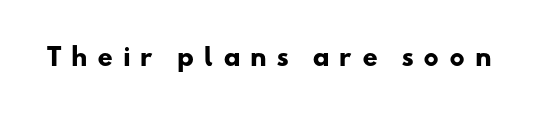
{"bold": "yes", "underline": "no", "letter_spacing": "wide", "letter_spacing_em": 0.39, "glyph_px": 24}
